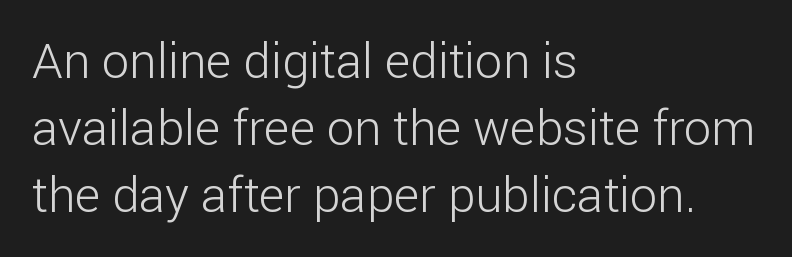
The image shows 49 px light sans-serif type, upright; set left-aligned, normal line spacing (1.37x), normal letter spacing, not underlined; low stroke contrast and a medium x-height.
